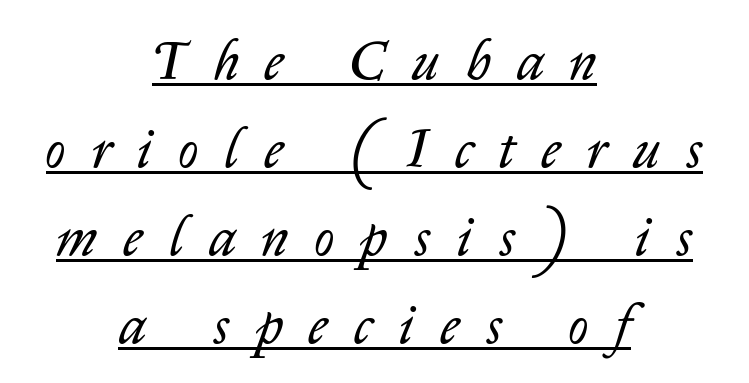
In CSS terms this would be text-align: center. The text carries the slant typical of an italic or oblique font. No chunkiness to these letters — they're not bold. The letters advance in unequal steps, a hallmark of proportional type. Display-style spreading of the glyphs; the letterfit is very open. The lettering is marked with a stroke running underneath it.
